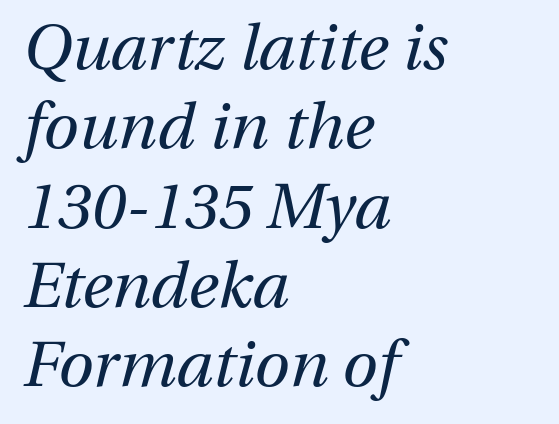
Q: Is the text bold? A: No.
Q: Is the text italic (slanted)? A: Yes, it leans right by about 13 degrees.
Q: Is the text underlined? A: No.
Q: How is the paragraph aligned? A: Left-aligned.
Q: Is the spacing between letters normal or unusually wide? A: Normal.
Q: Width (condensed, normal, or wide)? A: Normal.
Q: Stroke contrast? A: Medium.
Q: x-height? A: Medium.
Q: Monospaced? A: No.
